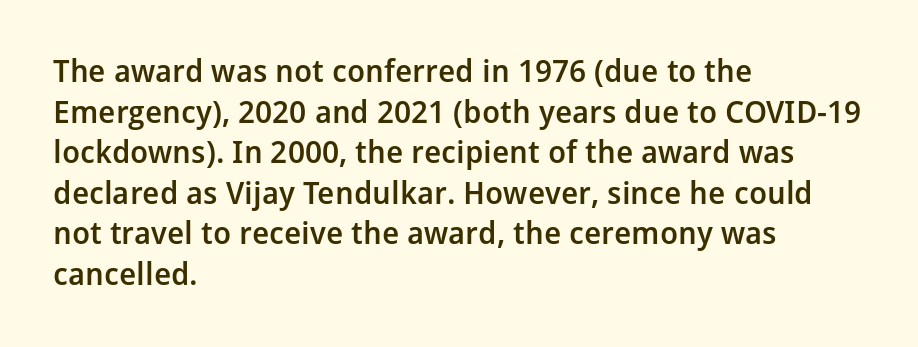
{"serif": "no", "italic": "no", "bold": "semi", "weight": "semibold", "width": "normal", "stroke_contrast": "low", "x_height": "medium", "monospaced": "no", "underline": "no", "align": "left", "line_spacing": "normal", "line_spacing_ratio": 1.31, "letter_spacing": "normal", "letter_spacing_em": 0.0, "glyph_px": 31}
